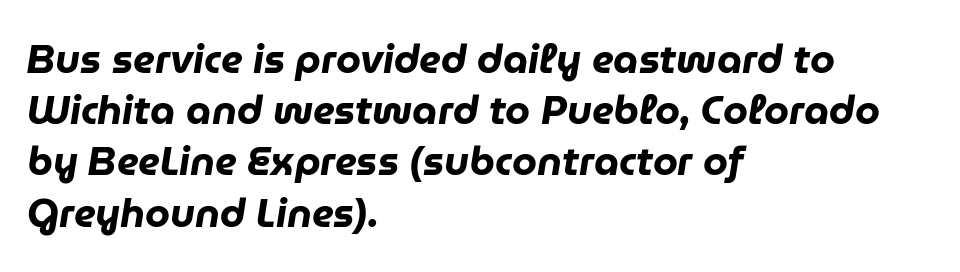
Q: Is the text bold? A: Yes.
Q: Is the text italic (slanted)? A: Yes, it leans right by about 9 degrees.
Q: Is the text underlined? A: No.
Q: How is the paragraph aligned? A: Left-aligned.
Q: Is the spacing between letters normal or unusually wide? A: Normal.
Q: Is the spacing between lines tight, normal or loose? A: Normal.
Q: Width (condensed, normal, or wide)? A: Normal.
Q: Stroke contrast? A: Low.
Q: x-height? A: Medium.
Q: Monospaced? A: No.
